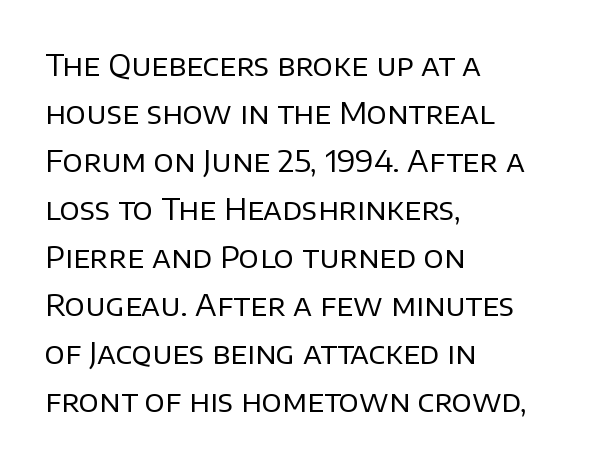
The image shows 30 px regular-weight sans-serif type, upright; set left-aligned, normal line spacing (1.6x), normal letter spacing, not underlined; low stroke contrast and a large x-height.
